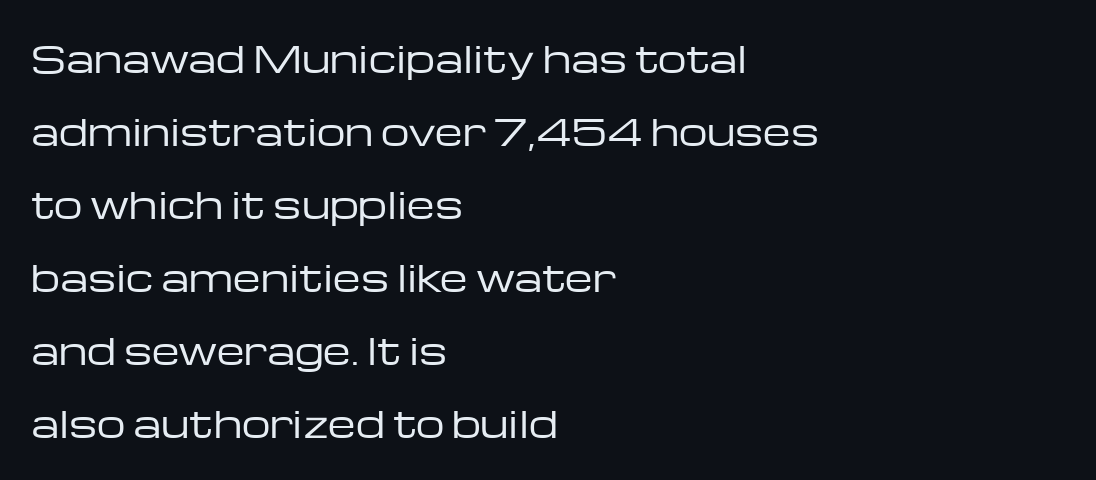
The image shows 36 px regular-weight, wide sans-serif type, upright; set left-aligned, loose line spacing (2.03x), normal letter spacing, not underlined; low stroke contrast and a medium x-height.
